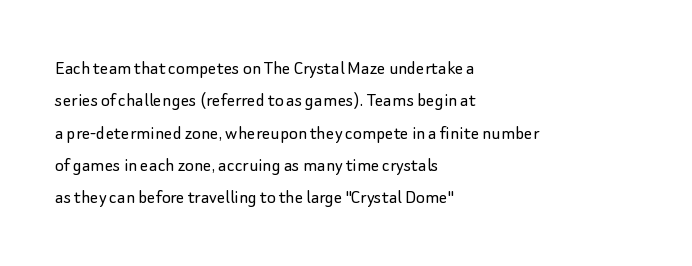
Words float on clear page, feet unadorned. Letters have the restrained weight of plain body copy at most. Horizontal alignment here is leftward, the default for most running prose. Whoever set this chose a conventional vertical rhythm. This sample uses an upright cut, with every glyph sitting square on the baseline.
